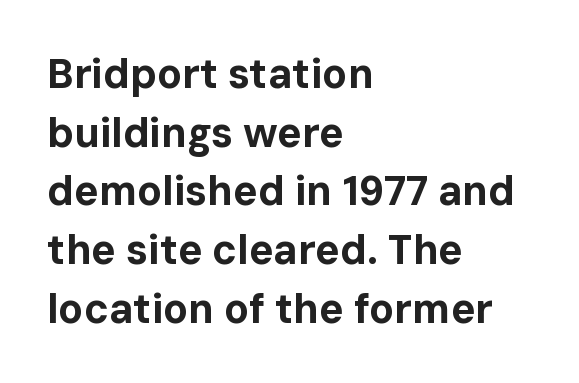
The image shows 41 px bold sans-serif type, upright; set left-aligned, normal line spacing (1.43x), normal letter spacing, not underlined; low stroke contrast and a medium x-height.
